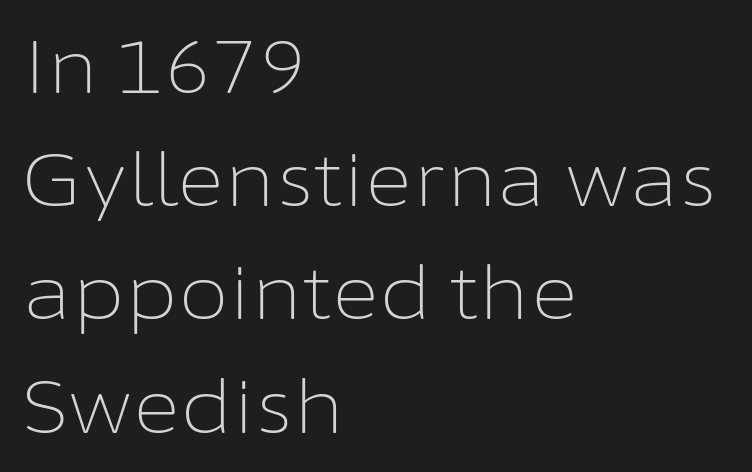
The image shows 74 px light sans-serif type, upright; set left-aligned, normal line spacing (1.53x), normal letter spacing, not underlined; low stroke contrast and a medium x-height.
